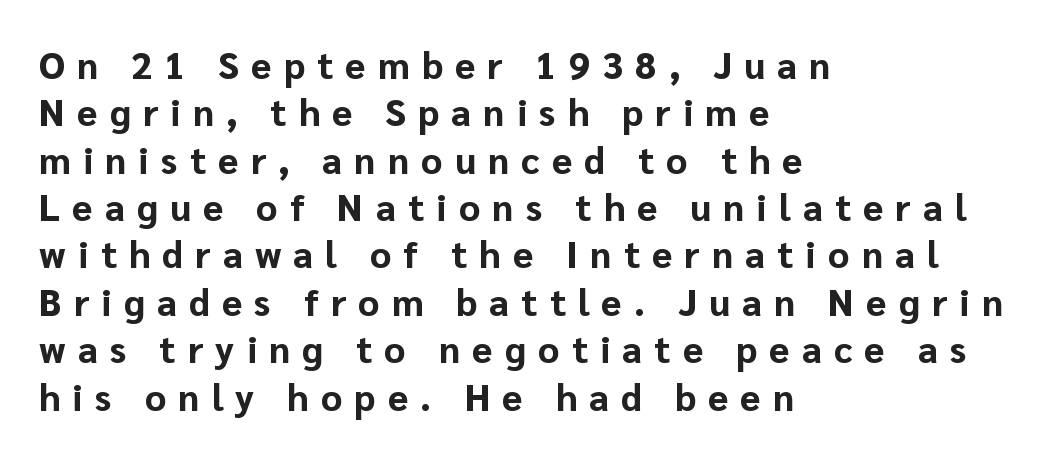
The image shows 37 px bold sans-serif type, upright; set left-aligned, normal line spacing (1.28x), unusually wide letter spacing (+0.33 em), not underlined; low stroke contrast and a medium x-height.
